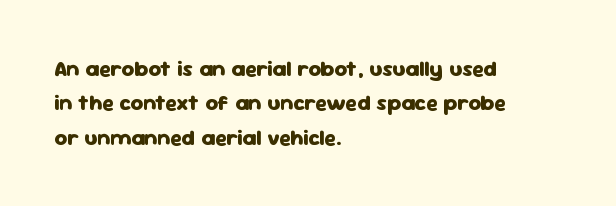
Upright lettering throughout. Just letters on the line, the space beneath them empty. The vertical gap from one line to the next is medium. Strong, thick strokes mark this as bold type. Short and long lines alike share a common starting point at left.
